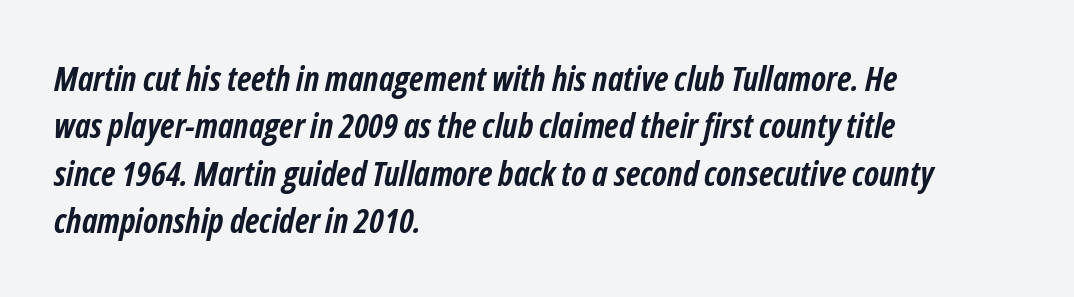
Descender tails drop into unmarked territory. The horizontal fit of the characters is conventional and even. Whoever set this chose a conventional vertical rhythm. The letters are slanted; this is an italic face. Students, this is bold: see how much ink each stroke carries. The paragraph shown leans on its left margin.
